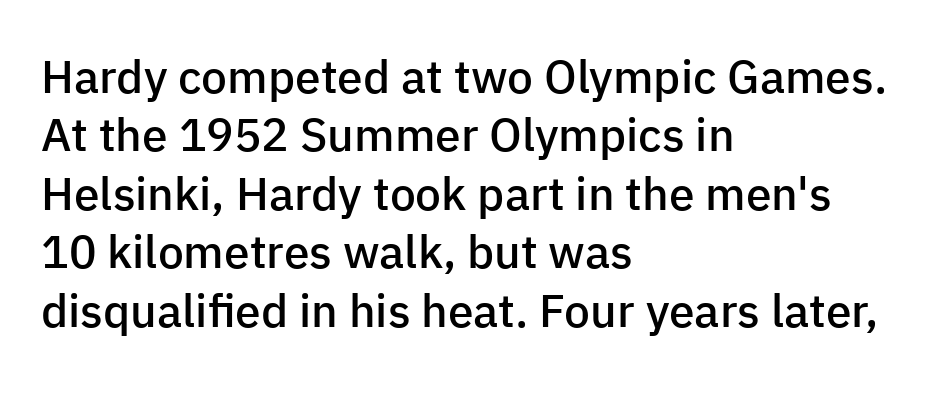
Q: Is the text bold? A: Semi-bold.
Q: Is the text italic (slanted)? A: No, it is upright.
Q: Is the typeface a serif or a sans-serif typeface? A: Sans-serif.
Q: Is the text underlined? A: No.
Q: How is the paragraph aligned? A: Left-aligned.
Q: Is the spacing between letters normal or unusually wide? A: Normal.
Q: Is the spacing between lines tight, normal or loose? A: Normal.
Q: Width (condensed, normal, or wide)? A: Normal.
Q: Stroke contrast? A: Low.
Q: x-height? A: Medium.
Q: Monospaced? A: No.
